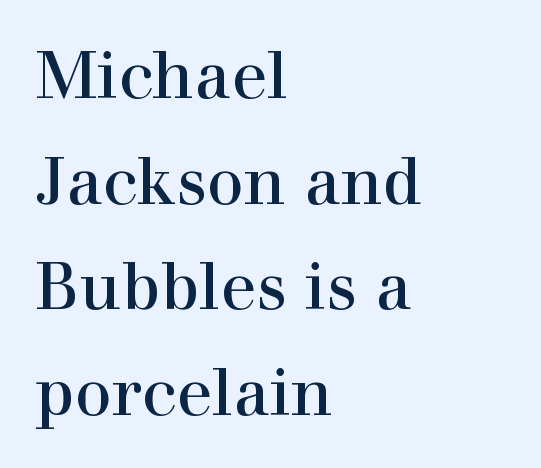
Classification — serif. Honestly, the letter spacing is just normal — you wouldn't notice it. A typesetter would mark this as roman, not italic. A typesetter would call this proportional, since set widths differ per character. The vertical gap from one line to the next is medium.
